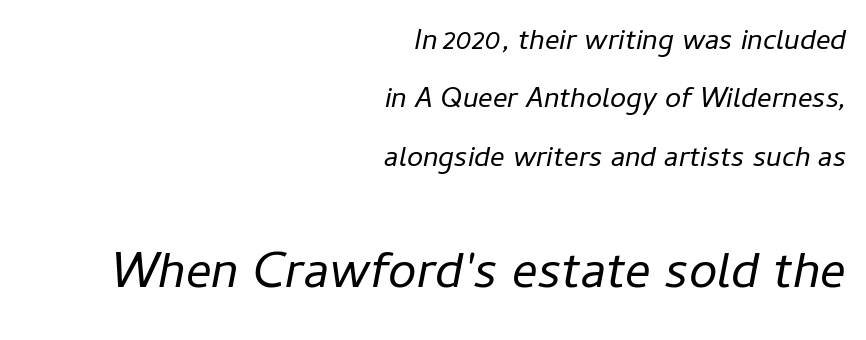
Q: Is the text bold? A: No.
Q: Is the text italic (slanted)? A: Yes, it leans right by about 11 degrees.
Q: Is the text underlined? A: No.
Q: How is the paragraph aligned? A: Right-aligned.
Q: Is the spacing between letters normal or unusually wide? A: Normal.
Q: Is the spacing between lines tight, normal or loose? A: Loose.
Q: Which block of text is set in a larger size, the first (top) or the second (bottom)? A: The second (bottom) one.
Q: Width (condensed, normal, or wide)? A: Normal.
Q: Stroke contrast? A: Low.
Q: x-height? A: Medium.
Q: Monospaced? A: No.
